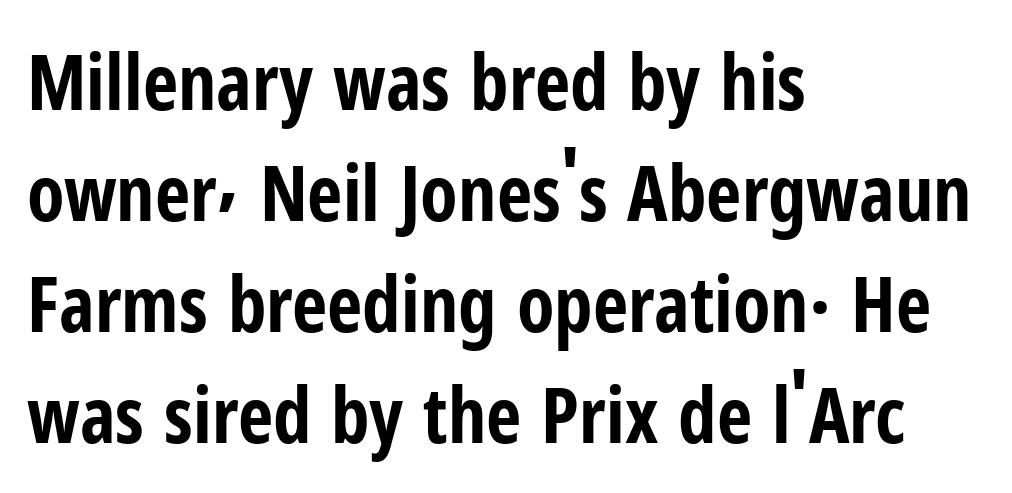
Q: Is the text bold? A: Yes.
Q: Is the text italic (slanted)? A: No, it is upright.
Q: Is the typeface a serif or a sans-serif typeface? A: Sans-serif.
Q: Is the text underlined? A: No.
Q: How is the paragraph aligned? A: Left-aligned.
Q: Is the spacing between letters normal or unusually wide? A: Normal.
Q: Is the spacing between lines tight, normal or loose? A: Normal.
Q: Width (condensed, normal, or wide)? A: Condensed.
Q: Stroke contrast? A: Low.
Q: x-height? A: Medium.
Q: Monospaced? A: No.
